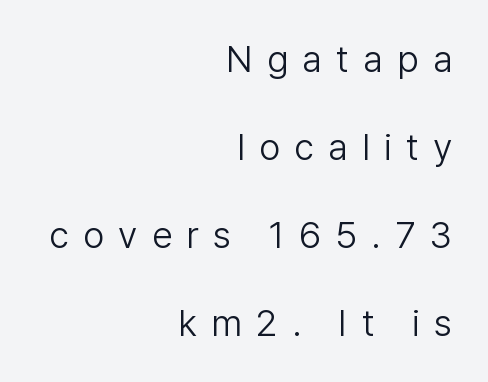
Q: Is the text bold? A: No.
Q: Is the text italic (slanted)? A: No, it is upright.
Q: Is the typeface a serif or a sans-serif typeface? A: Sans-serif.
Q: Is the text underlined? A: No.
Q: How is the paragraph aligned? A: Right-aligned.
Q: Is the spacing between letters normal or unusually wide? A: Unusually wide.
Q: Is the spacing between lines tight, normal or loose? A: Loose.
Q: Width (condensed, normal, or wide)? A: Normal.
Q: Stroke contrast? A: Low.
Q: x-height? A: Medium.
Q: Monospaced? A: No.
